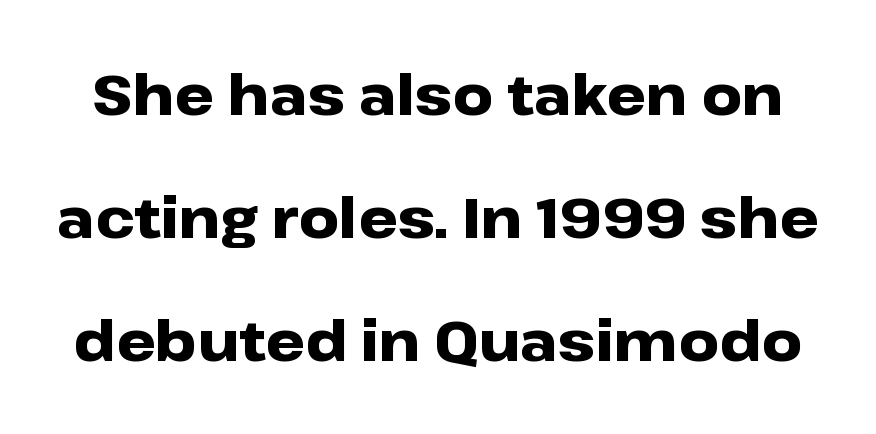
Q: Is the text bold? A: Yes.
Q: Is the text italic (slanted)? A: No, it is upright.
Q: Is the typeface a serif or a sans-serif typeface? A: Sans-serif.
Q: Is the text underlined? A: No.
Q: Is the spacing between letters normal or unusually wide? A: Normal.
Q: Is the spacing between lines tight, normal or loose? A: Loose.
Q: Width (condensed, normal, or wide)? A: Wide.
Q: Stroke contrast? A: Low.
Q: x-height? A: Medium.
Q: Monospaced? A: No.
